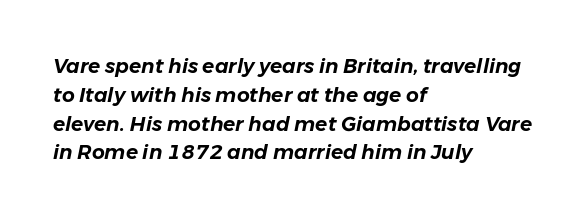
Descender tails drop into unmarked territory. Left-aligned paragraph, ragged on the right. Students, observe: this is what conventionally led text looks like. This sample uses plain, unmodified letter spacing. Quick note: italic.
